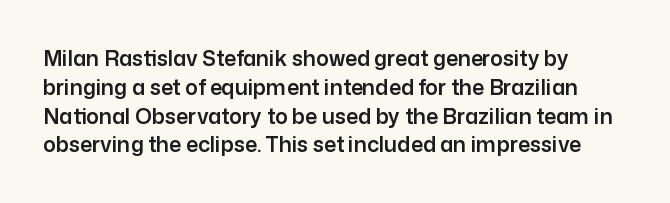
The compositor pushed each line to the left boundary. The strip under each line holds only bare page. When letters stand straight like this, we call the style roman or upright. Letter spacing: default. In terms of leading, this rendering sits right in the middle.
